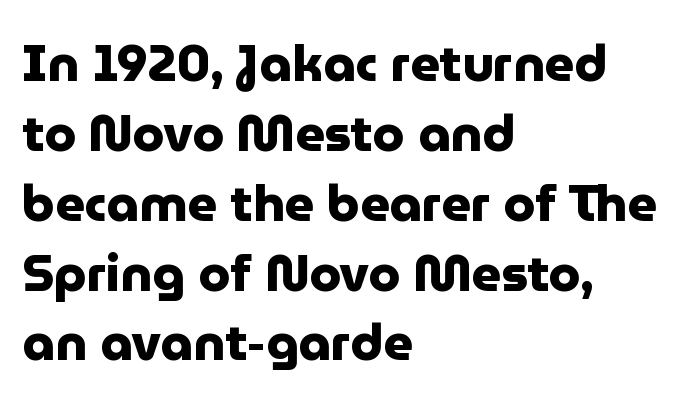
Q: Is the text bold? A: Yes.
Q: Is the text italic (slanted)? A: No, it is upright.
Q: Is the typeface a serif or a sans-serif typeface? A: Sans-serif.
Q: Is the text underlined? A: No.
Q: How is the paragraph aligned? A: Left-aligned.
Q: Is the spacing between letters normal or unusually wide? A: Normal.
Q: Is the spacing between lines tight, normal or loose? A: Normal.
Q: Width (condensed, normal, or wide)? A: Normal.
Q: Stroke contrast? A: Low.
Q: x-height? A: Medium.
Q: Monospaced? A: No.
